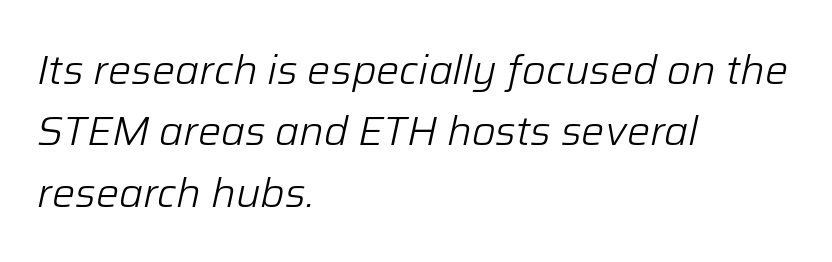
The image shows 41 px light type, italic (leaning right); set left-aligned, normal line spacing (1.5x), normal letter spacing, not underlined; low stroke contrast and a medium x-height.
